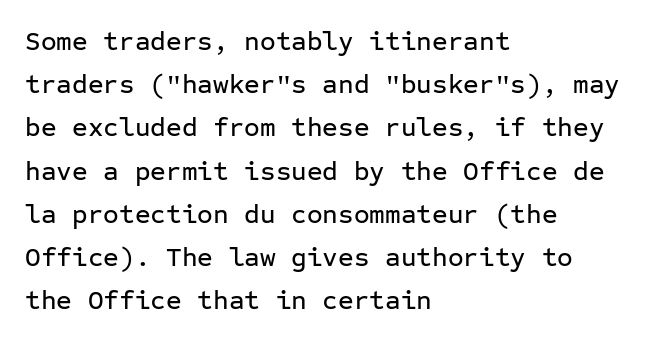
{"italic": "no", "underline": "no", "align": "left", "line_spacing": "normal", "line_spacing_ratio": 1.6, "letter_spacing": "normal", "letter_spacing_em": 0.0, "glyph_px": 27}
